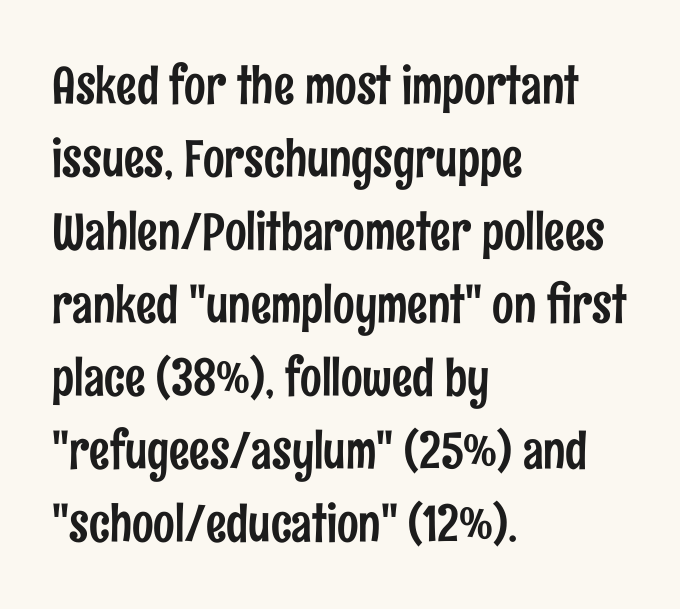
The image shows 51 px condensed sans-serif type, upright; set left-aligned, normal line spacing (1.43x), normal letter spacing, not underlined; low stroke contrast and a medium x-height.
